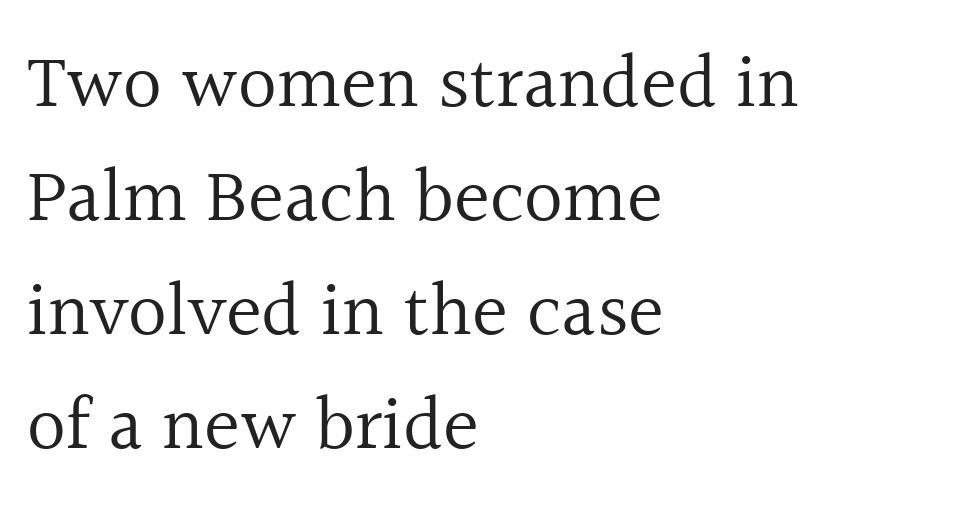
{"serif": "yes", "italic": "no", "bold": "no", "weight": "regular", "width": "normal", "x_height": "medium", "monospaced": "no", "underline": "no", "align": "left", "line_spacing": "normal", "line_spacing_ratio": 1.5, "letter_spacing": "normal", "letter_spacing_em": 0.0, "glyph_px": 76}
